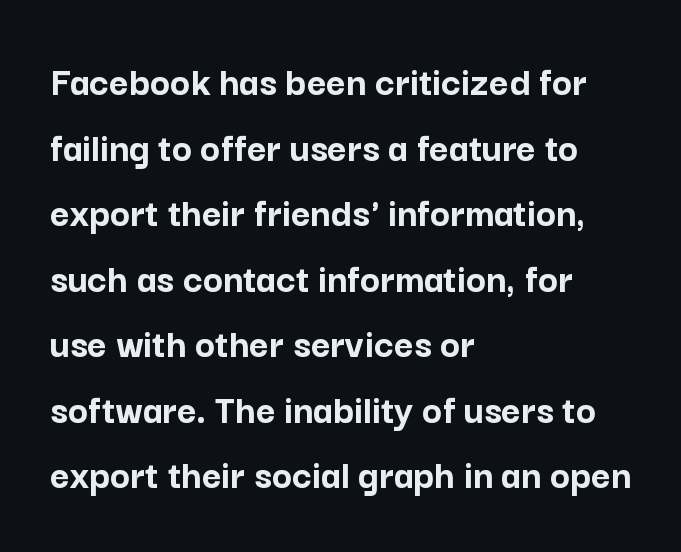
Q: Is the text bold? A: Yes.
Q: Is the text italic (slanted)? A: No, it is upright.
Q: Is the typeface a serif or a sans-serif typeface? A: Sans-serif.
Q: Is the text underlined? A: No.
Q: How is the paragraph aligned? A: Left-aligned.
Q: Is the spacing between letters normal or unusually wide? A: Normal.
Q: Is the spacing between lines tight, normal or loose? A: Normal.
Q: Width (condensed, normal, or wide)? A: Normal.
Q: Stroke contrast? A: Low.
Q: x-height? A: Medium.
Q: Monospaced? A: No.
